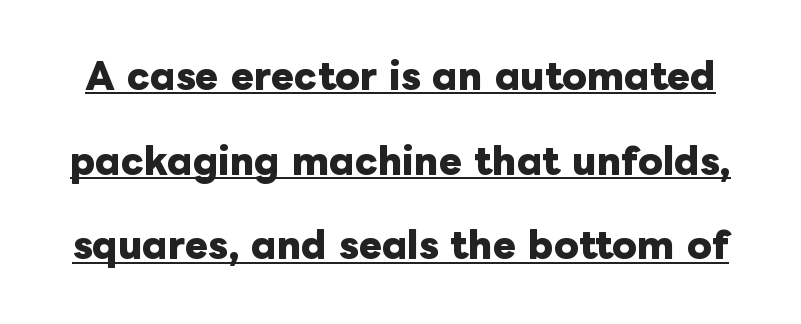
{"italic": "no", "bold": "yes", "weight": "heavy", "width": "normal", "stroke_contrast": "low", "x_height": "medium", "monospaced": "no", "underline": "yes", "line_spacing": "loose", "line_spacing_ratio": 2.42, "letter_spacing": "normal", "letter_spacing_em": 0.0, "glyph_px": 35}
